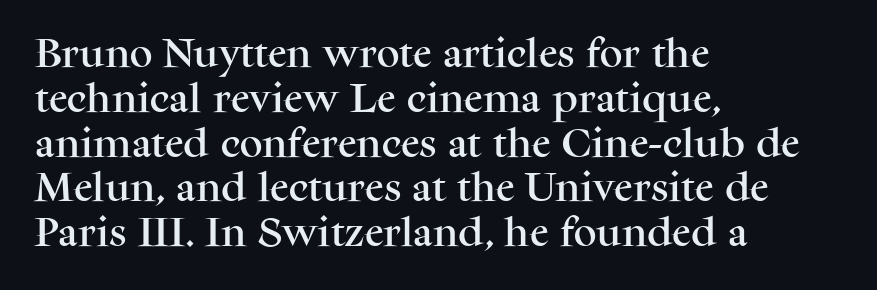
The paragraph shown leans on its left margin. Little horizontal feet cap the strokes, marking this as serif type. Compared with typical body copy, the letter spacing here is the same. Has an underline been added? It has not. The vertical gap from one line to the next is medium. Character widths vary here, with narrow letters taking less room than wide ones.
